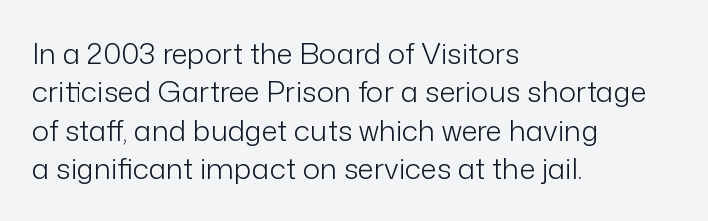
Q: Is the text bold? A: No.
Q: Is the text italic (slanted)? A: No, it is upright.
Q: Is the typeface a serif or a sans-serif typeface? A: Sans-serif.
Q: Is the text underlined? A: No.
Q: How is the paragraph aligned? A: Left-aligned.
Q: Is the spacing between letters normal or unusually wide? A: Normal.
Q: Is the spacing between lines tight, normal or loose? A: Normal.
Q: Width (condensed, normal, or wide)? A: Normal.
Q: Stroke contrast? A: Low.
Q: x-height? A: Medium.
Q: Monospaced? A: No.
